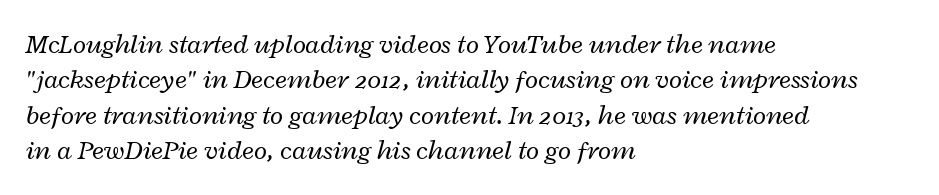
Stroke mass is kept to a normal reading level or below. Descenders hang freely into open space. Caption: standard tracking, unaltered. A typesetter would mark this as italic. Leading: standard.
